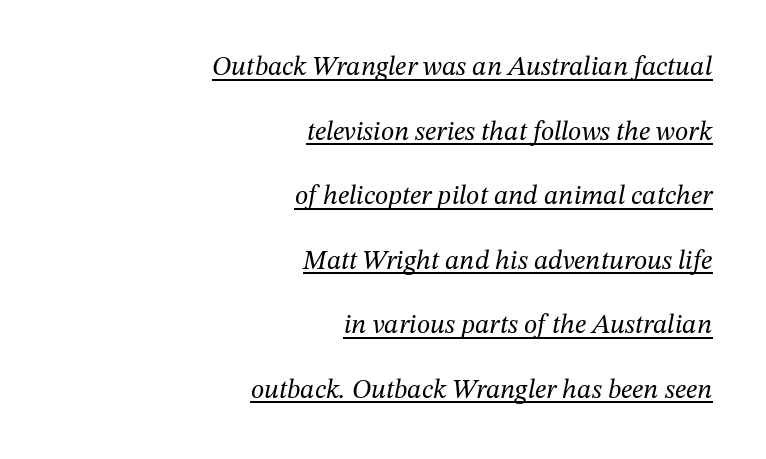
The lines are spread far apart with generous leading. Slanted lettering throughout. Caption: lettering with a line underneath. Which margin do the lines hug? The right one — the left edge is uneven. Caption: standard tracking, unaltered.
